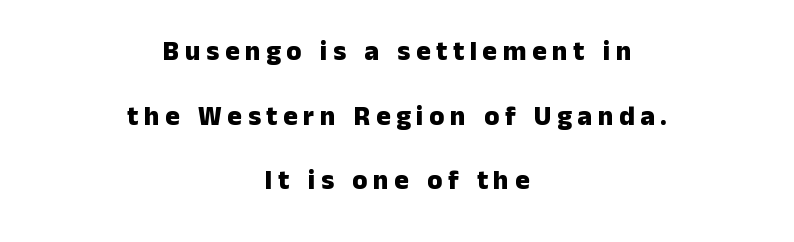
The image shows 27 px bold type, upright; set centered, loose line spacing (2.39x), unusually wide letter spacing (+0.21 em), not underlined.
